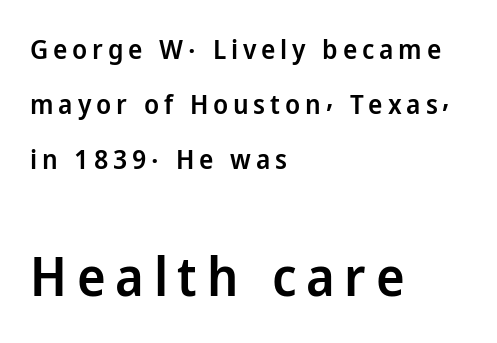
Q: Is the text bold? A: Semi-bold.
Q: Is the text italic (slanted)? A: No, it is upright.
Q: Is the typeface a serif or a sans-serif typeface? A: Sans-serif.
Q: Is the text underlined? A: No.
Q: How is the paragraph aligned? A: Left-aligned.
Q: Is the spacing between lines tight, normal or loose? A: Loose.
Q: Which block of text is set in a larger size, the first (top) or the second (bottom)? A: The second (bottom) one.
Q: Width (condensed, normal, or wide)? A: Normal.
Q: Stroke contrast? A: Low.
Q: x-height? A: Medium.
Q: Monospaced? A: No.
